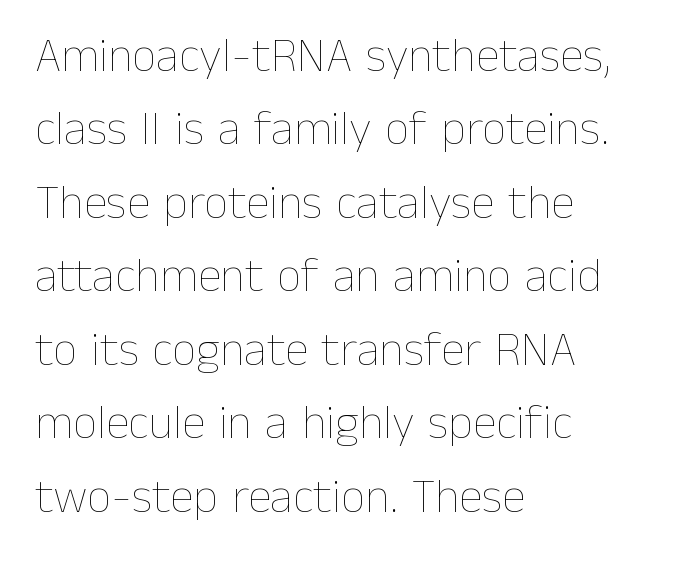
{"italic": "no", "bold": "no", "weight": "thin", "width": "normal", "stroke_contrast": "low", "x_height": "medium", "monospaced": "no", "underline": "no", "align": "left", "line_spacing": "normal", "line_spacing_ratio": 1.53, "letter_spacing": "normal", "letter_spacing_em": 0.0, "glyph_px": 48}
